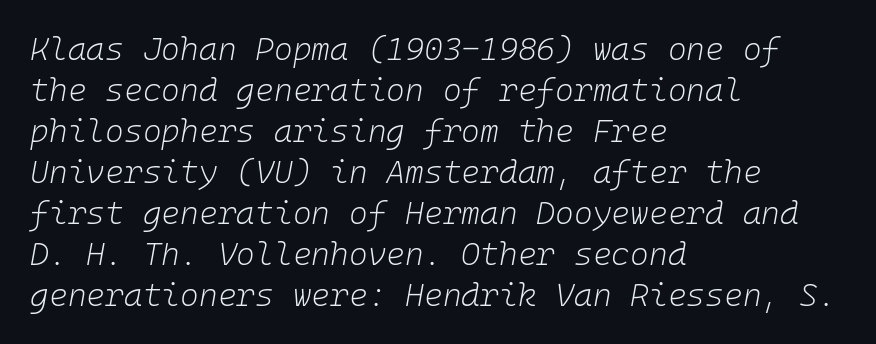
The zone under the glyphs is completely vacant. Glyph-to-glyph distance matches everyday printed text. Looks like terminal output: every glyph gets an equal slot. The compositor pushed each line to the left boundary. No chunkiness to these letters — they're not bold. These lines sit exactly where default settings would place them.
